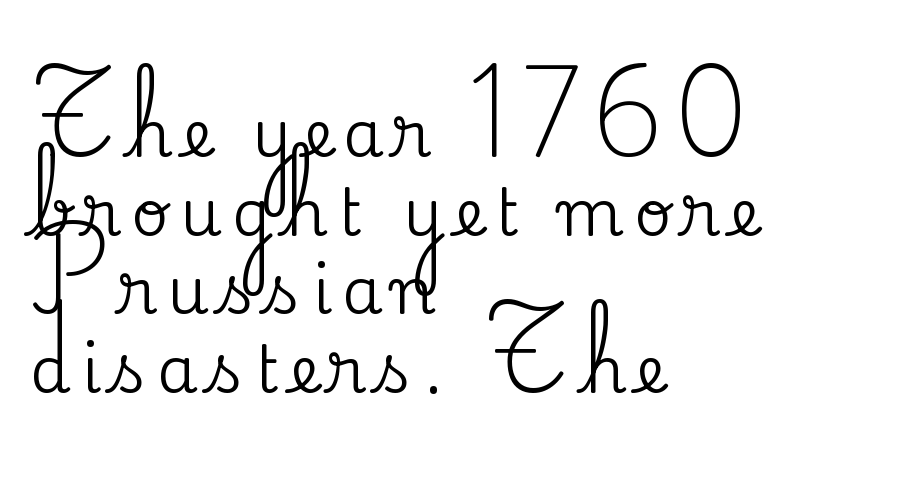
The image shows 65 px serif type, upright; set left-aligned, line spacing 1.21x, not underlined; medium stroke contrast and a small x-height.
